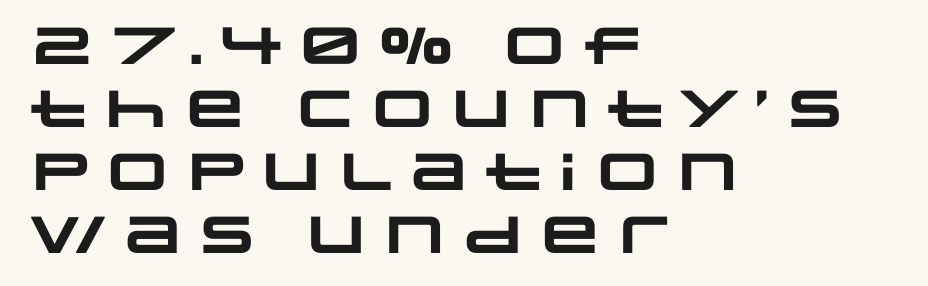
{"serif": "no", "bold": "yes", "weight": "heavy", "width": "wide", "stroke_contrast": "low", "x_height": "large", "monospaced": "no", "underline": "no", "align": "left", "line_spacing_ratio": 1.21, "letter_spacing": "normal", "letter_spacing_em": 0.0, "glyph_px": 52}
